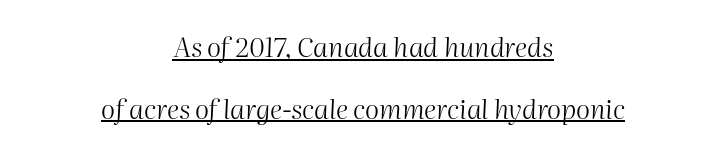
Q: Is the text bold? A: No.
Q: Is the text italic (slanted)? A: Yes, it leans right by about 2 degrees.
Q: Is the text underlined? A: Yes.
Q: How is the paragraph aligned? A: Centered.
Q: Is the spacing between letters normal or unusually wide? A: Normal.
Q: Is the spacing between lines tight, normal or loose? A: Loose.
